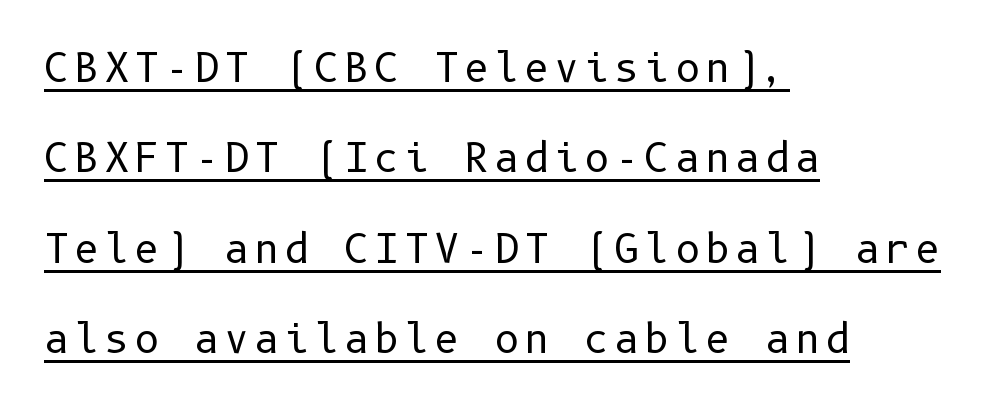
Q: Is the text bold? A: No.
Q: Is the text italic (slanted)? A: No, it is upright.
Q: Is the typeface a serif or a sans-serif typeface? A: Sans-serif.
Q: Is the text underlined? A: Yes.
Q: How is the paragraph aligned? A: Left-aligned.
Q: Is the spacing between lines tight, normal or loose? A: Loose.
Q: Width (condensed, normal, or wide)? A: Normal.
Q: Stroke contrast? A: Low.
Q: x-height? A: Medium.
